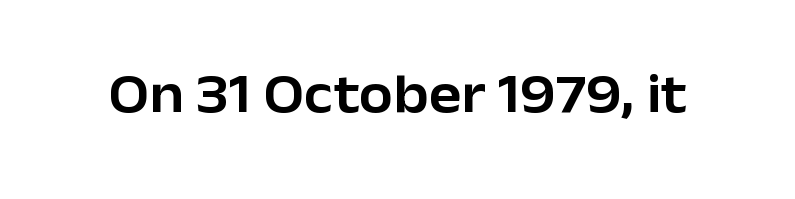
{"serif": "no", "italic": "no", "width": "normal", "stroke_contrast": "low", "x_height": "medium", "monospaced": "no", "underline": "no", "letter_spacing": "normal", "letter_spacing_em": 0.0, "glyph_px": 55}
